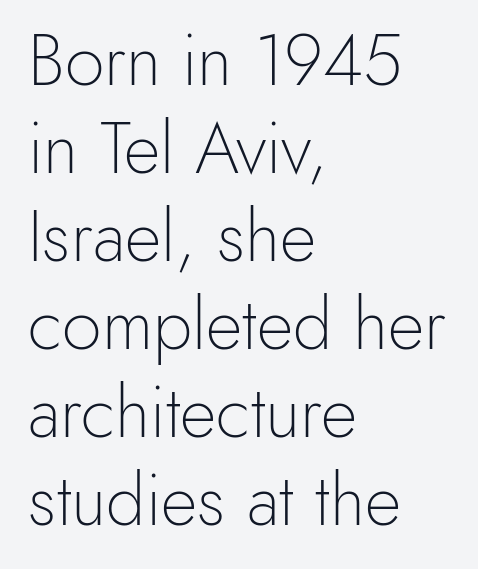
Words appear dense and cohesive because spacing is normal. A clean baseline with only descenders dipping below it. The characters display no serif detailing; their extremities are plain. This sample uses an upright cut, with every glyph sitting square on the baseline.
